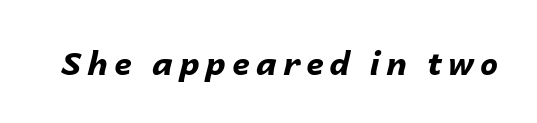
The image shows 32 px bold type, italic (leaning right); set not underlined; low stroke contrast and a medium x-height.
